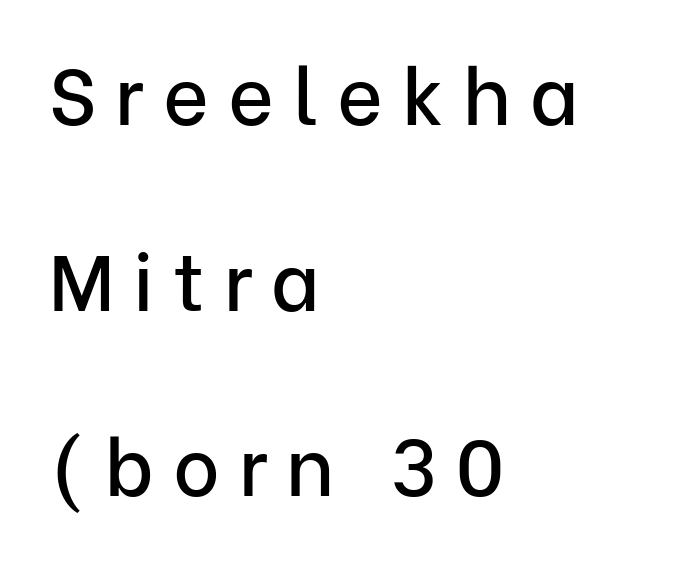
{"serif": "no", "italic": "no", "width": "normal", "stroke_contrast": "low", "x_height": "medium", "monospaced": "no", "underline": "no", "align": "left", "line_spacing": "loose", "line_spacing_ratio": 2.35, "letter_spacing": "wide", "letter_spacing_em": 0.24, "glyph_px": 79}
